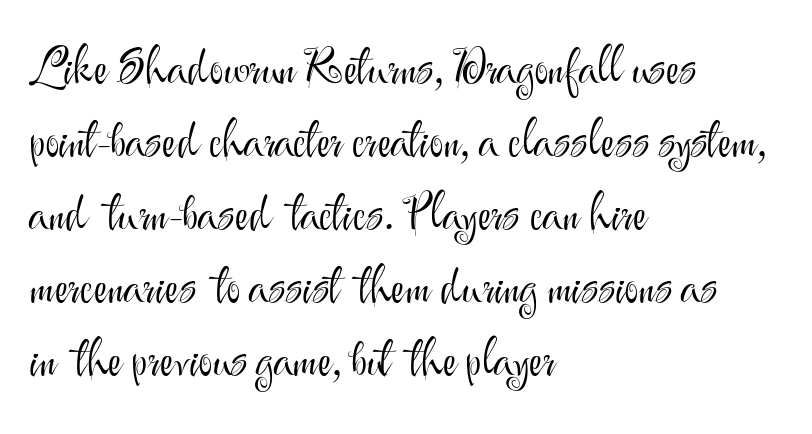
{"serif": "no", "bold": "no", "weight": "light", "width": "normal", "stroke_contrast": "medium", "x_height": "small", "monospaced": "no", "underline": "no", "align": "left", "line_spacing": "normal", "line_spacing_ratio": 1.52, "letter_spacing": "normal", "letter_spacing_em": 0.0, "glyph_px": 48}
